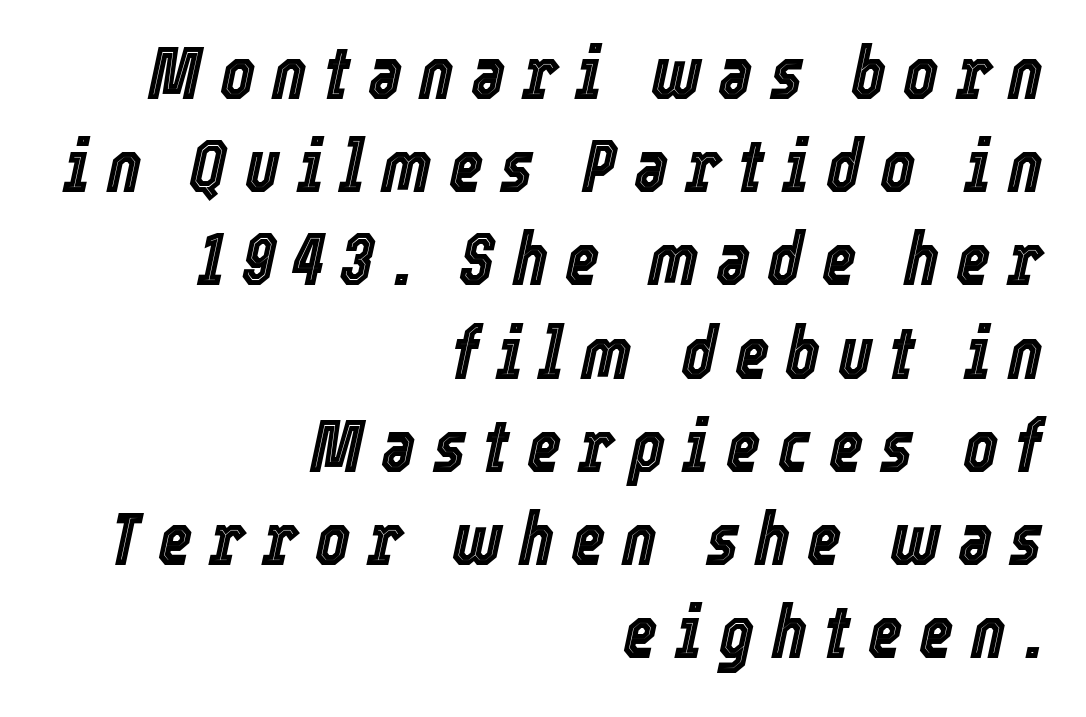
{"italic": "yes", "lean": "right", "slant_degrees": 12, "width": "condensed", "x_height": "medium", "monospaced": "no", "underline": "no", "align": "right", "line_spacing": "normal", "line_spacing_ratio": 1.26, "letter_spacing": "wide", "letter_spacing_em": 0.23, "glyph_px": 74}
